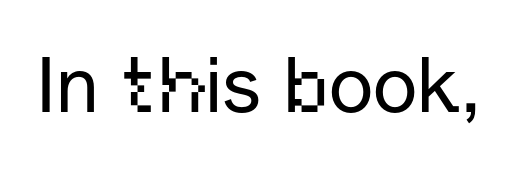
{"serif": "no", "italic": "no", "width": "normal", "stroke_contrast": "low", "x_height": "medium", "monospaced": "no", "underline": "no", "letter_spacing": "normal", "letter_spacing_em": 0.0, "glyph_px": 78}
